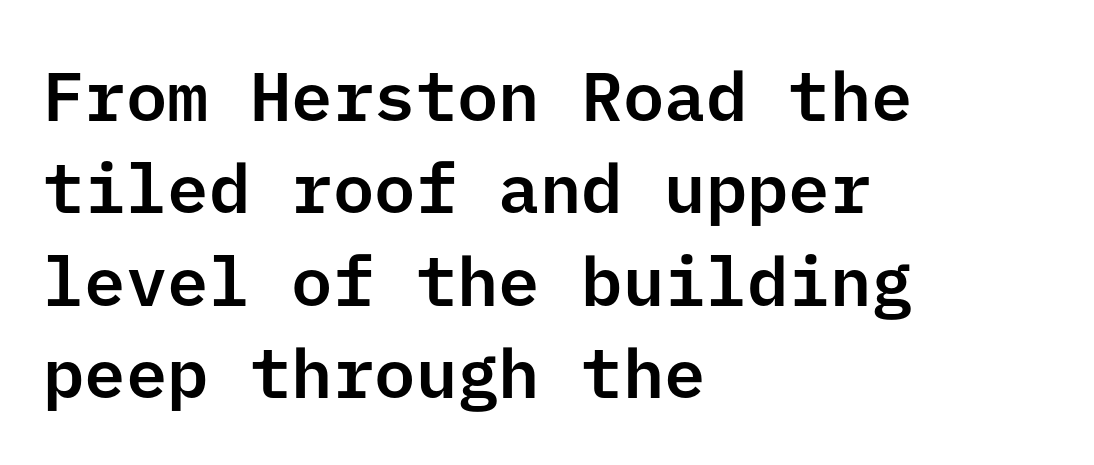
Glyph-to-glyph distance matches everyday printed text. The rendering uses a moderate line-height, typical for paragraphs. This sample uses an upright cut, with every glyph sitting square on the baseline. Rule under the text: the space is simply empty.
